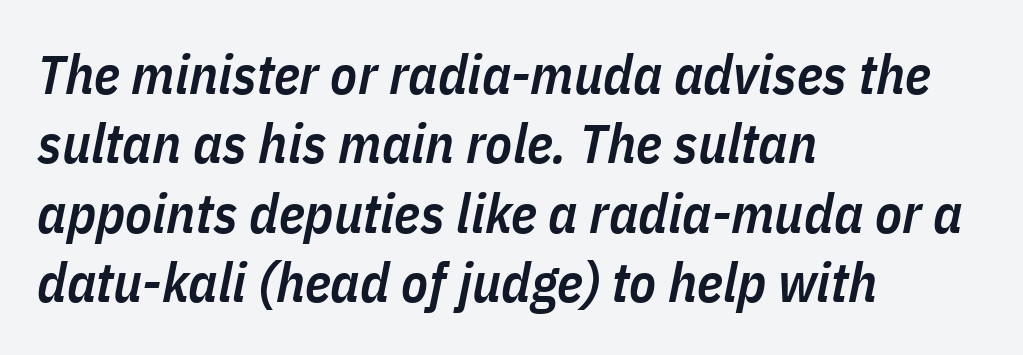
The image shows 55 px semibold, condensed type, italic (leaning right); set left-aligned, normal line spacing (1.26x), normal letter spacing, not underlined; low stroke contrast and a medium x-height.
